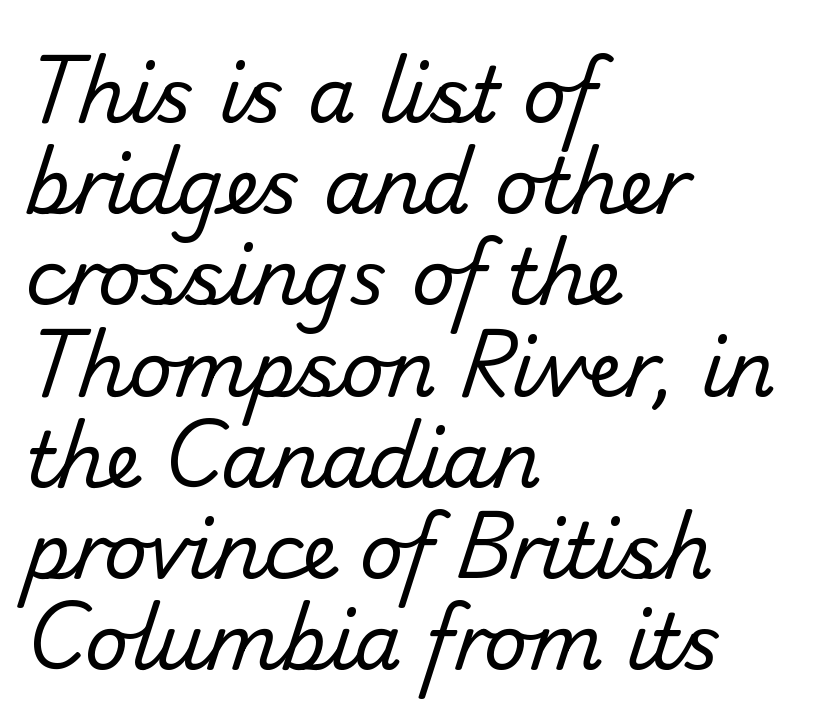
Q: Is the text bold? A: No.
Q: Is the typeface a serif or a sans-serif typeface? A: Sans-serif.
Q: Is the text underlined? A: No.
Q: How is the paragraph aligned? A: Left-aligned.
Q: Is the spacing between letters normal or unusually wide? A: Normal.
Q: Width (condensed, normal, or wide)? A: Normal.
Q: Stroke contrast? A: Low.
Q: x-height? A: Small.
Q: Monospaced? A: No.
